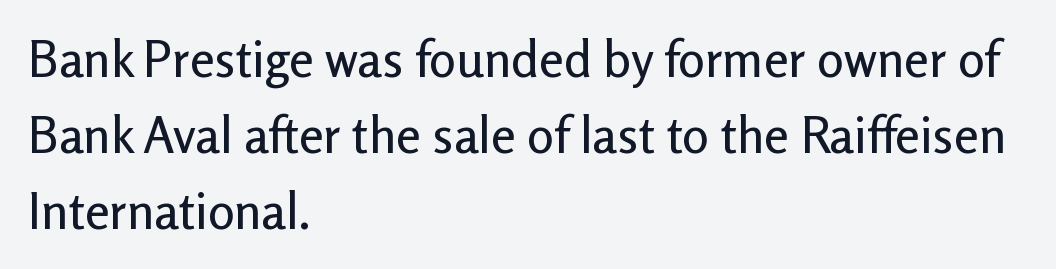
{"serif": "no", "italic": "no", "width": "normal", "stroke_contrast": "low", "x_height": "medium", "monospaced": "no", "underline": "no", "align": "left", "line_spacing": "normal", "line_spacing_ratio": 1.52, "letter_spacing": "normal", "letter_spacing_em": 0.0, "glyph_px": 50}
